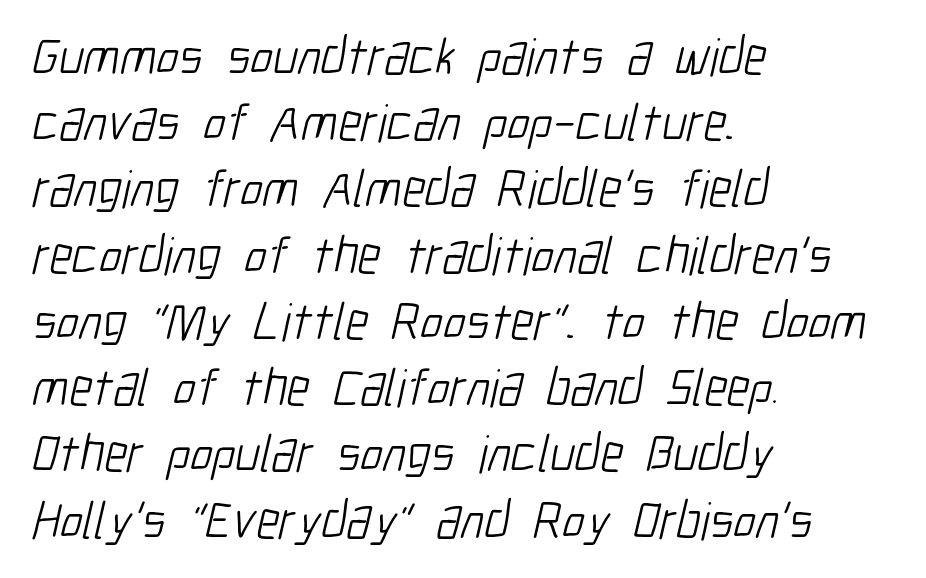
{"serif": "no", "bold": "no", "weight": "light", "width": "condensed", "stroke_contrast": "low", "x_height": "medium", "monospaced": "no", "underline": "no", "align": "left", "line_spacing": "normal", "line_spacing_ratio": 1.25, "letter_spacing": "normal", "letter_spacing_em": 0.0, "glyph_px": 53}
